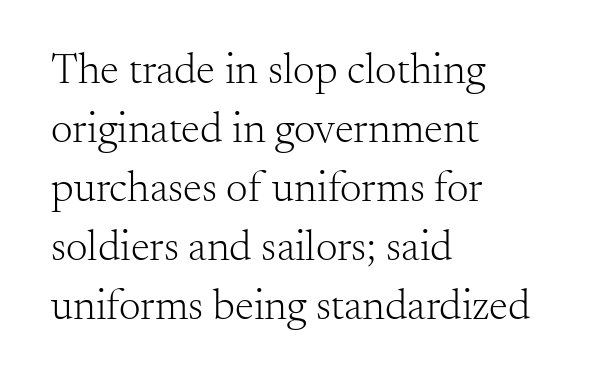
The image shows 43 px light serif type, upright; set left-aligned, normal line spacing (1.37x), normal letter spacing, not underlined; medium stroke contrast and a small x-height.
